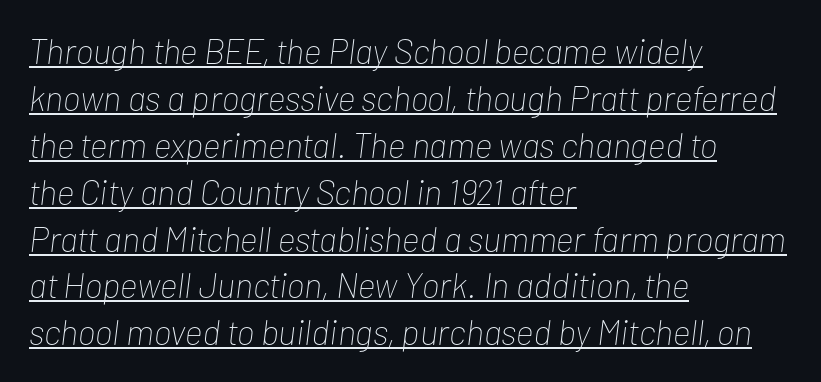
The passage shown is not bold in any degree. The rendering uses the underline text-decoration. Is the type slanted? Yes — the strokes lean at a clear angle. Is this a fixed-width face? No — the glyphs have proportional, varying widths.
